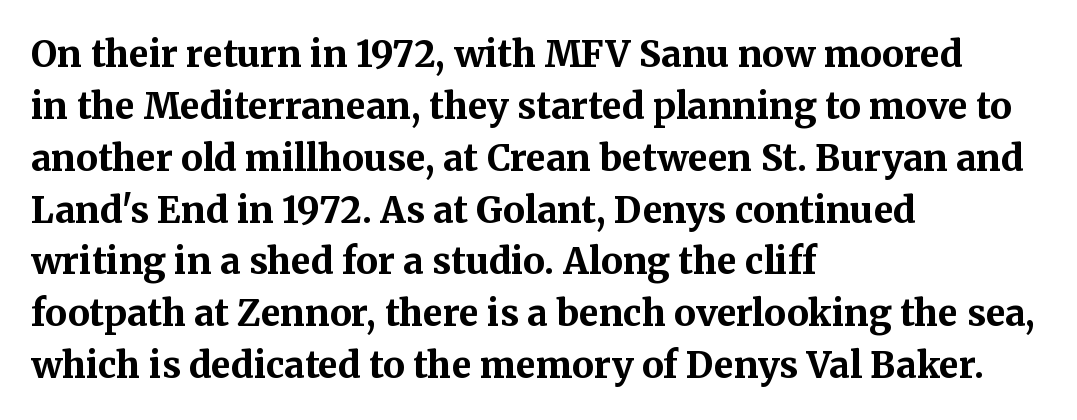
Notice how the stems are strictly vertical — no italics here. Typographically, this falls in the serif category. Leftover space on each line is placed entirely after the last word. In terms of letterspacing, this is plain default setting. These lines are rendered in a variable-pitch font.
